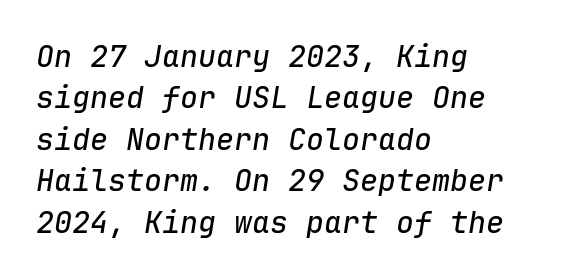
{"italic": "yes", "lean": "right", "slant_degrees": 9, "width": "normal", "stroke_contrast": "low", "x_height": "medium", "monospaced": "yes", "underline": "no", "align": "left", "line_spacing": "normal", "line_spacing_ratio": 1.38, "letter_spacing": "normal", "letter_spacing_em": 0.0, "glyph_px": 30}
